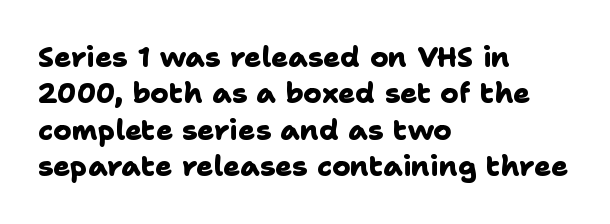
Descenders hang freely into open space. Alignment: flush left. A typesetter would call this proportional, since set widths differ per character. A normal amount of white space separates one row of letters from the next. Look at the bottom of the vertical strokes: they stop flat, with no serifs. Emphasis by weight is at full strength: bold.
